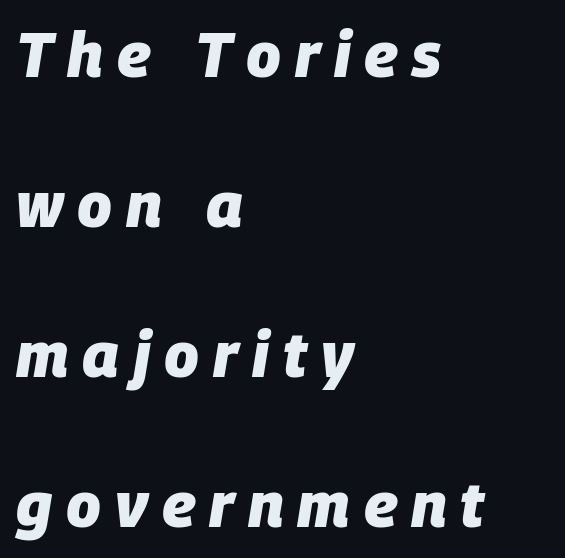
The image shows 63 px heavy type, italic (leaning right); set left-aligned, loose line spacing (2.38x), unusually wide letter spacing (+0.22 em), not underlined; low stroke contrast and a large x-height.
